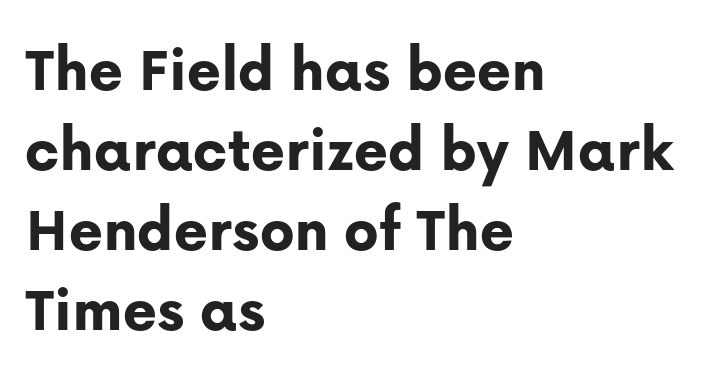
{"serif": "no", "italic": "no", "bold": "yes", "weight": "bold", "width": "normal", "stroke_contrast": "low", "x_height": "medium", "monospaced": "no", "underline": "no", "align": "left", "line_spacing_ratio": 1.23, "letter_spacing": "normal", "letter_spacing_em": 0.0, "glyph_px": 65}
